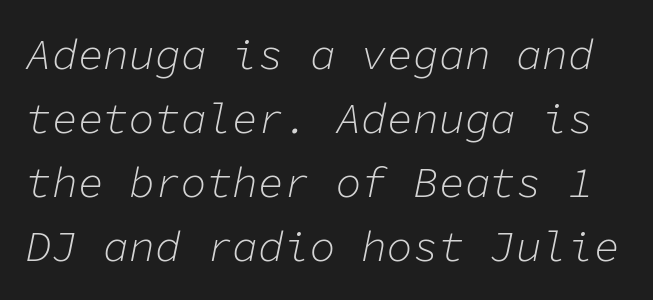
The image shows 43 px light type, italic (leaning right), monospaced; set normal line spacing (1.49x), normal letter spacing, not underlined; low stroke contrast and a medium x-height.
